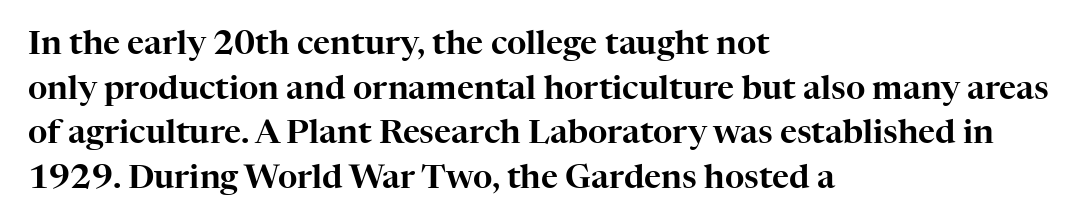
The image shows 33 px serif type, upright; set left-aligned, normal line spacing (1.35x), normal letter spacing, not underlined; high stroke contrast and a medium x-height.
